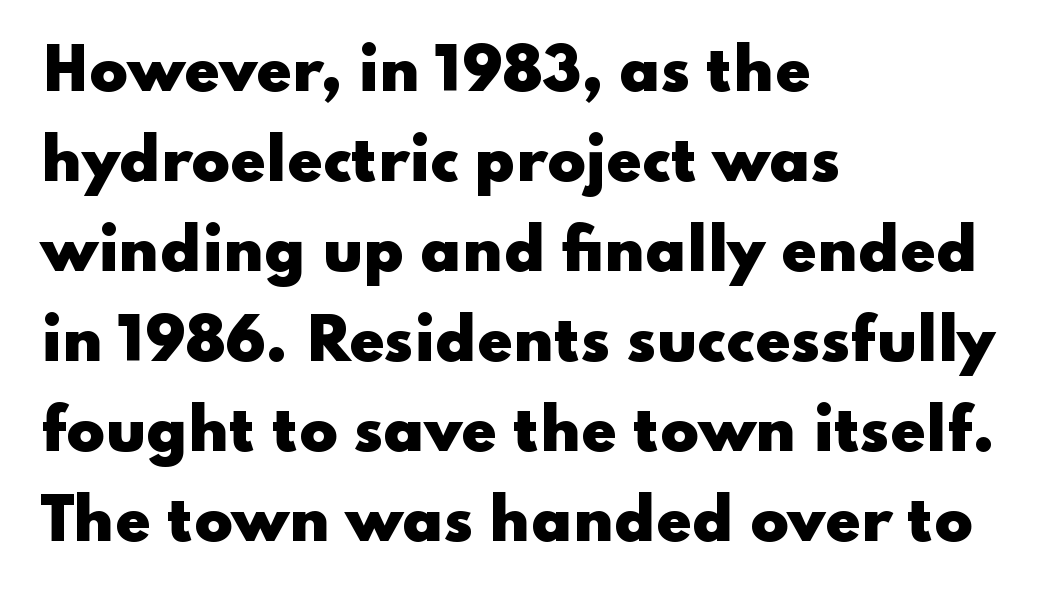
Q: Is the text bold? A: Yes.
Q: Is the text italic (slanted)? A: No, it is upright.
Q: Is the typeface a serif or a sans-serif typeface? A: Sans-serif.
Q: Is the text underlined? A: No.
Q: How is the paragraph aligned? A: Left-aligned.
Q: Is the spacing between letters normal or unusually wide? A: Normal.
Q: Is the spacing between lines tight, normal or loose? A: Normal.
Q: Width (condensed, normal, or wide)? A: Wide.
Q: Stroke contrast? A: Low.
Q: x-height? A: Small.
Q: Monospaced? A: No.
